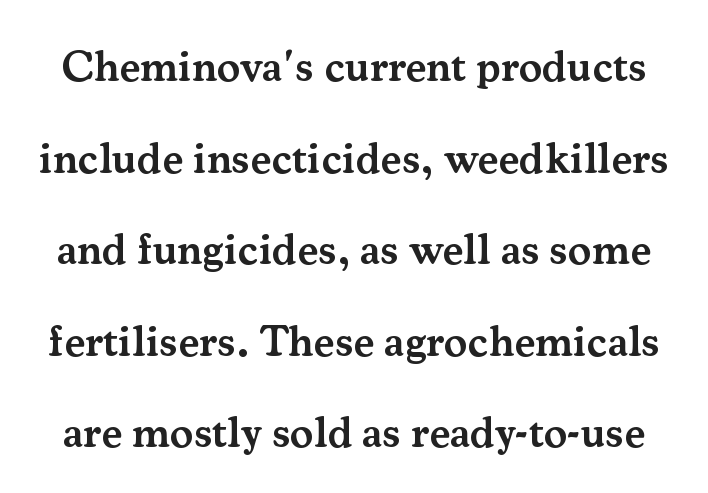
Q: Is the text bold? A: Semi-bold.
Q: Is the text italic (slanted)? A: No, it is upright.
Q: Is the typeface a serif or a sans-serif typeface? A: Serif.
Q: Is the text underlined? A: No.
Q: Is the spacing between letters normal or unusually wide? A: Normal.
Q: Is the spacing between lines tight, normal or loose? A: Loose.
Q: Width (condensed, normal, or wide)? A: Normal.
Q: Stroke contrast? A: Medium.
Q: x-height? A: Small.
Q: Monospaced? A: No.
